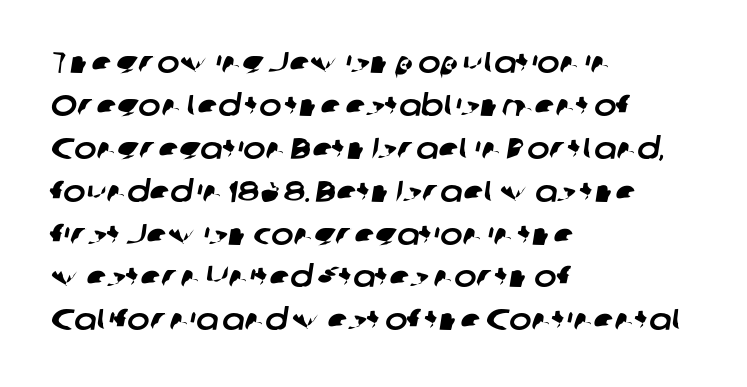
The typeface chosen for these lines omits serifs. Interline gaps are of average width in this sample. Quick note: underline off. The passage shown has conventional tracking throughout. One-word summary of the alignment: left. The letters advance in unequal steps, a hallmark of proportional type.
